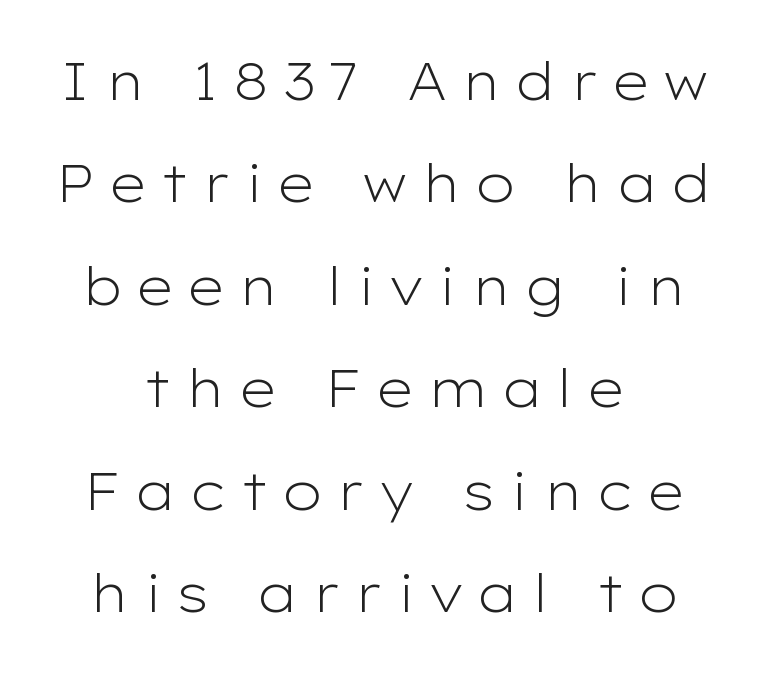
The image shows 52 px light, wide sans-serif type, upright; set centered, loose line spacing (1.97x), unusually wide letter spacing (+0.25 em), not underlined; low stroke contrast and a medium x-height.
